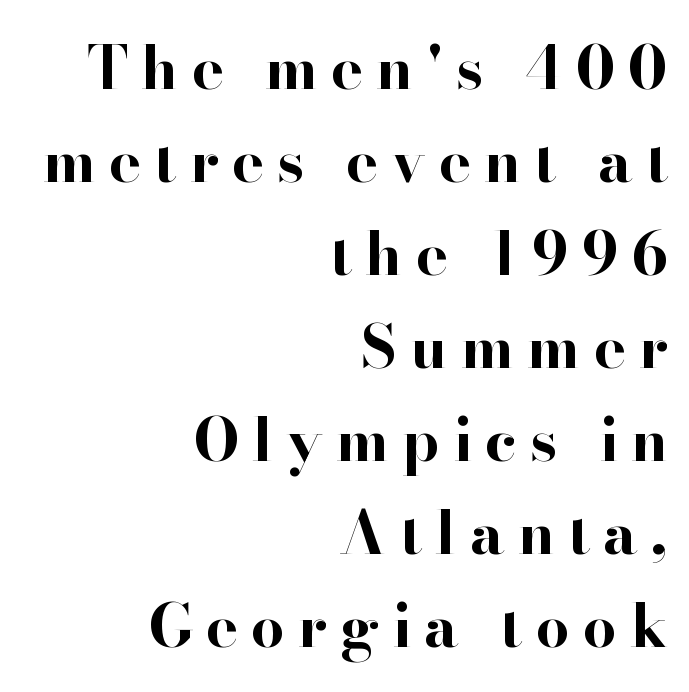
Q: Is the text bold? A: Yes.
Q: Is the text italic (slanted)? A: No, it is upright.
Q: Is the typeface a serif or a sans-serif typeface? A: Serif.
Q: Is the text underlined? A: No.
Q: How is the paragraph aligned? A: Right-aligned.
Q: Is the spacing between letters normal or unusually wide? A: Unusually wide.
Q: Is the spacing between lines tight, normal or loose? A: Normal.
Q: Width (condensed, normal, or wide)? A: Normal.
Q: Stroke contrast? A: High.
Q: x-height? A: Small.
Q: Monospaced? A: No.
